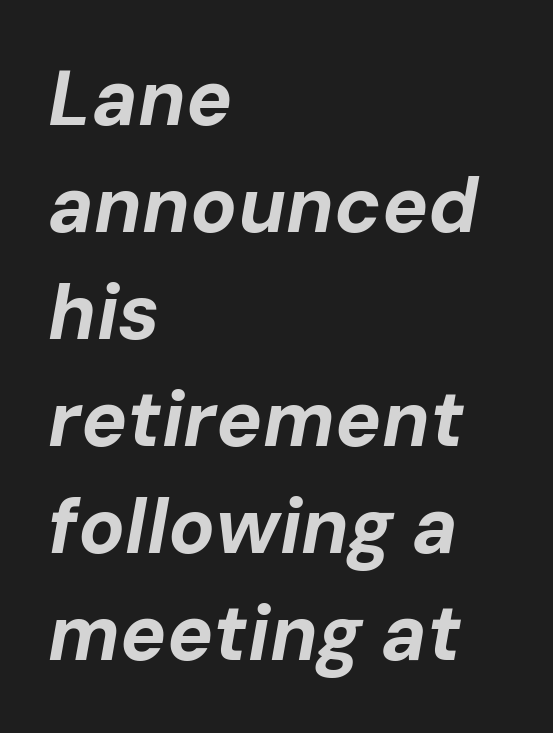
Q: Is the text bold? A: Yes.
Q: Is the text italic (slanted)? A: Yes, it leans right by about 10 degrees.
Q: Is the text underlined? A: No.
Q: How is the paragraph aligned? A: Left-aligned.
Q: Is the spacing between letters normal or unusually wide? A: Normal.
Q: Is the spacing between lines tight, normal or loose? A: Normal.
Q: Width (condensed, normal, or wide)? A: Normal.
Q: Stroke contrast? A: Low.
Q: x-height? A: Medium.
Q: Monospaced? A: No.
